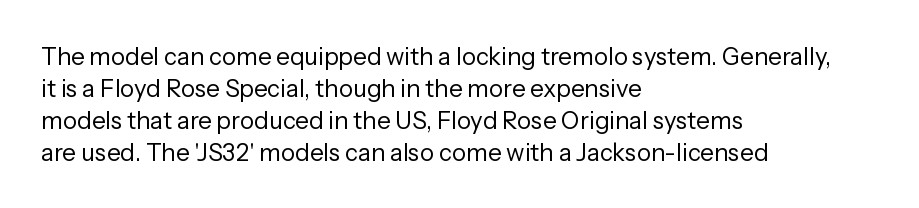
The image shows 24 px text type, upright; set left-aligned, normal line spacing (1.33x), normal letter spacing, not underlined.
